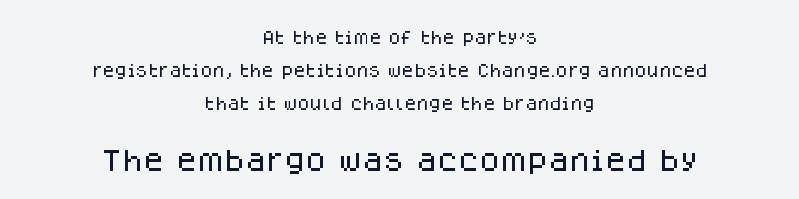
Q: Is the text italic (slanted)? A: No, it is upright.
Q: Is the text underlined? A: No.
Q: How is the paragraph aligned? A: Centered.
Q: Is the spacing between letters normal or unusually wide? A: Normal.
Q: Is the spacing between lines tight, normal or loose? A: Loose.
Q: Which block of text is set in a larger size, the first (top) or the second (bottom)? A: The second (bottom) one.
